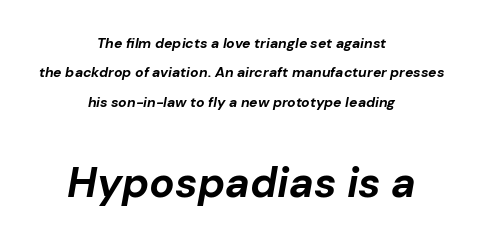
{"italic": "yes", "lean": "right", "slant_degrees": 10, "bold": "yes", "weight": "bold", "width": "normal", "stroke_contrast": "low", "x_height": "medium", "monospaced": "no", "underline": "no", "align": "center", "line_spacing": "loose", "line_spacing_ratio": 2.09, "letter_spacing": "normal", "letter_spacing_em": 0.0, "larger_block": "second", "size_ratio": 3.0, "glyph_px": 42}
